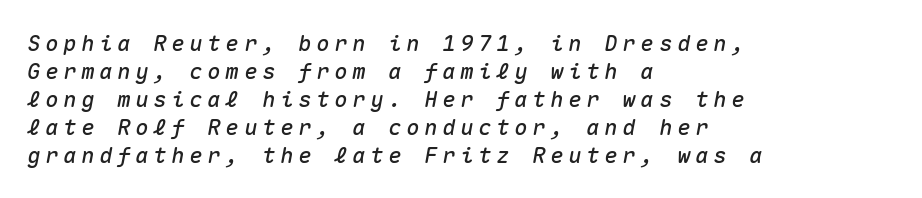
The image shows 22 px text type, italic (leaning right); set left-aligned, normal line spacing (1.27x), unusually wide letter spacing (+0.22 em), not underlined.
